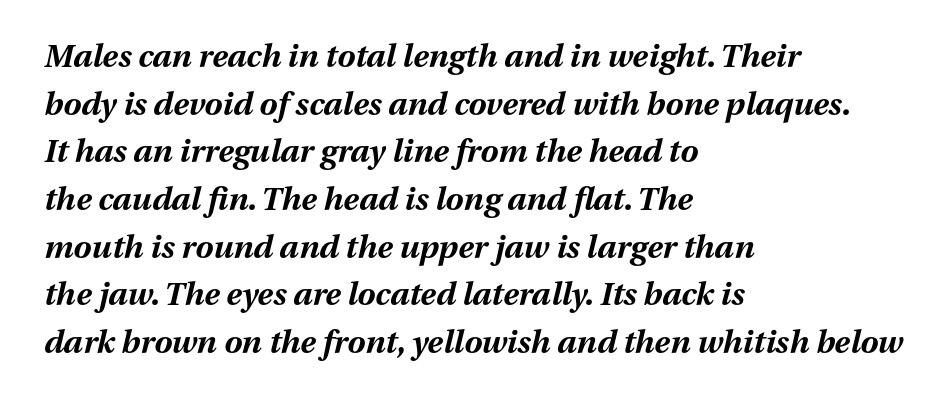
{"italic": "yes", "lean": "right", "slant_degrees": 13, "bold": "yes", "weight": "bold", "width": "normal", "stroke_contrast": "medium", "x_height": "medium", "monospaced": "no", "underline": "no", "align": "left", "line_spacing": "normal", "line_spacing_ratio": 1.49, "letter_spacing": "normal", "letter_spacing_em": 0.0, "glyph_px": 32}
